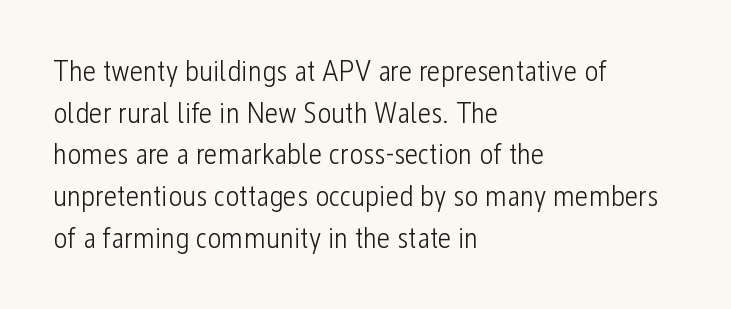
{"serif": "no", "italic": "no", "bold": "no", "weight": "light", "width": "condensed", "stroke_contrast": "low", "x_height": "medium", "monospaced": "no", "underline": "no", "align": "left", "line_spacing": "normal", "line_spacing_ratio": 1.39, "letter_spacing": "normal", "letter_spacing_em": 0.0, "glyph_px": 30}
